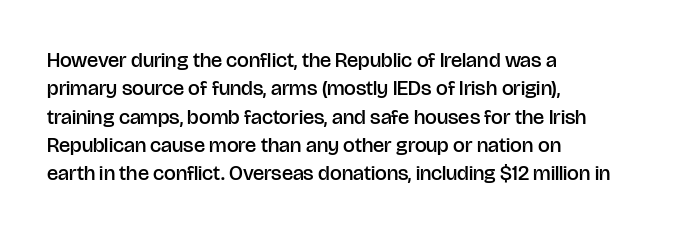
The lines are quadded left. Quick note: not italic, upright. Heft: intermediate — a semibold. Letter spacing: default. Each row of text sits above clean, open space.
